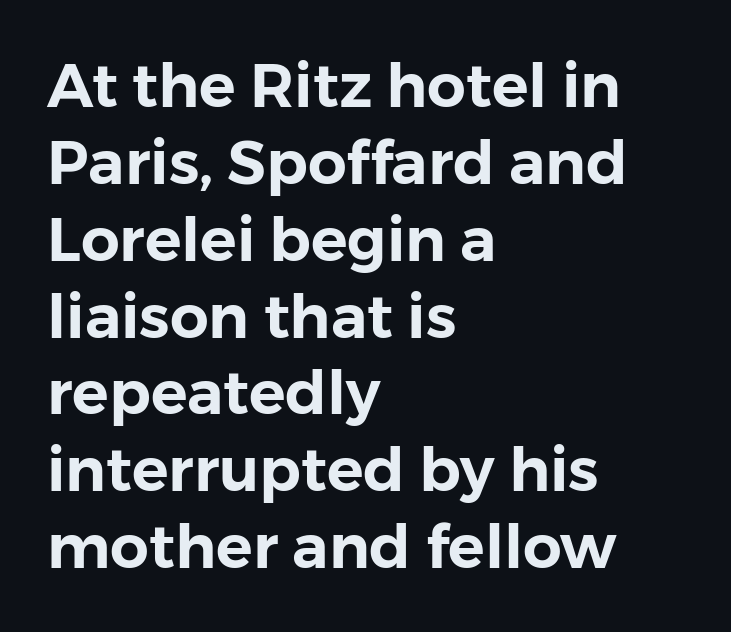
The image shows 61 px sans-serif type, upright; set left-aligned, normal line spacing (1.26x), normal letter spacing, not underlined; low stroke contrast and a medium x-height.
